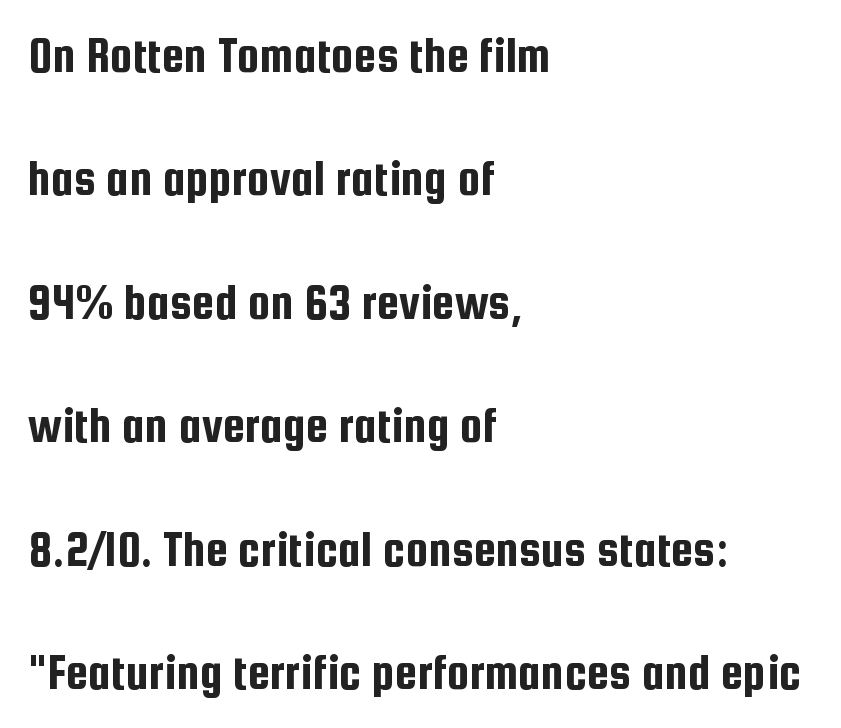
Q: Is the text italic (slanted)? A: No, it is upright.
Q: Is the typeface a serif or a sans-serif typeface? A: Sans-serif.
Q: Is the text underlined? A: No.
Q: How is the paragraph aligned? A: Left-aligned.
Q: Is the spacing between letters normal or unusually wide? A: Normal.
Q: Is the spacing between lines tight, normal or loose? A: Loose.
Q: Width (condensed, normal, or wide)? A: Condensed.
Q: Stroke contrast? A: Low.
Q: x-height? A: Medium.
Q: Monospaced? A: No.
